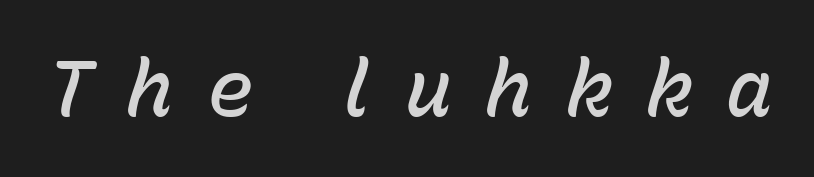
The strokes are fattened partway — semibold, not bold. Each letter keeps its own natural width here, so spacing adapts to shape. You can tell it's italic because the verticals aren't actually vertical. Observe the wide spacing: letters keep a clear distance from each other.
